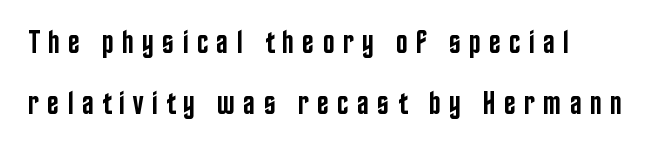
Loosely led — the rows are spread out. Does the copy run flush right? No — it runs flush left. This sample uses a sans-serif face. This is moderately heavy type, rendered in semibold.
